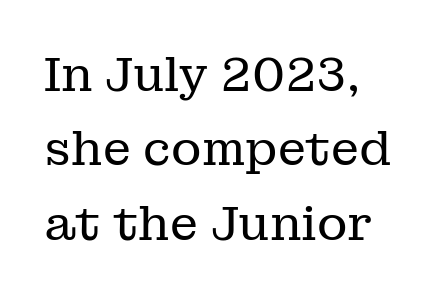
{"serif": "yes", "italic": "no", "bold": "no", "weight": "regular", "width": "normal", "stroke_contrast": "low", "x_height": "medium", "monospaced": "no", "underline": "no", "align": "left", "line_spacing": "normal", "line_spacing_ratio": 1.58, "letter_spacing": "normal", "letter_spacing_em": 0.0, "glyph_px": 47}
